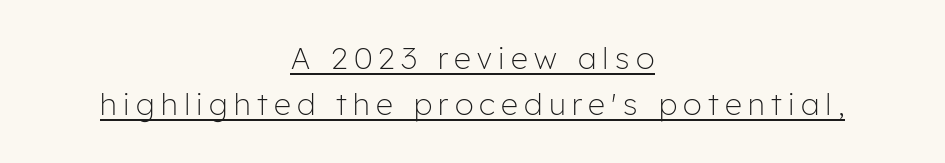
A typographer would call this underscored text. Compared with typical paragraphs, the rows here are spaced about the same. Here the glyphs are tracked loosely, breaking word shapes into spaced letters. Proportional: the letters do not fall into vertical columns.
